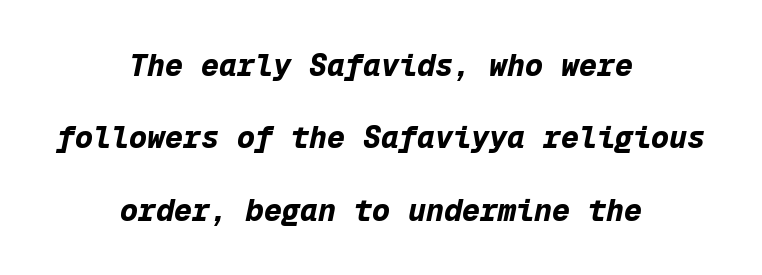
{"italic": "yes", "lean": "right", "slant_degrees": 12, "bold": "yes", "weight": "bold", "width": "normal", "stroke_contrast": "low", "x_height": "medium", "monospaced": "yes", "underline": "no", "align": "center", "line_spacing": "loose", "line_spacing_ratio": 2.41, "letter_spacing": "normal", "letter_spacing_em": 0.0, "glyph_px": 30}
